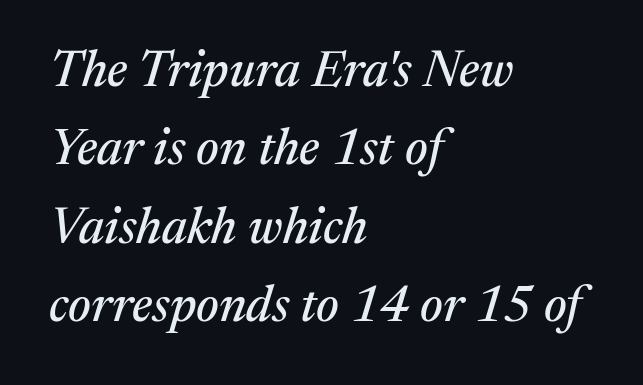
Posture: slanted. A normal amount of white space separates one row of letters from the next. Serifs: yes, visible at the terminals of the letterforms. There is no visible air inserted between adjacent glyphs. Anything drawn beneath the words? Only blank space.
